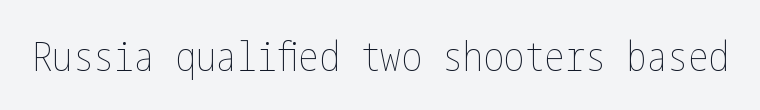
Q: Is the text bold? A: No.
Q: Is the text italic (slanted)? A: No, it is upright.
Q: Is the text underlined? A: No.
Q: Is the spacing between letters normal or unusually wide? A: Normal.
Q: Width (condensed, normal, or wide)? A: Condensed.
Q: Stroke contrast? A: Low.
Q: x-height? A: Medium.
